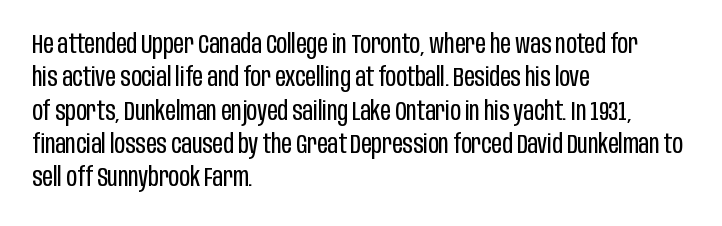
{"italic": "no", "bold": "no", "underline": "no", "align": "left", "line_spacing": "normal", "line_spacing_ratio": 1.28, "letter_spacing": "normal", "letter_spacing_em": 0.0, "glyph_px": 26}
